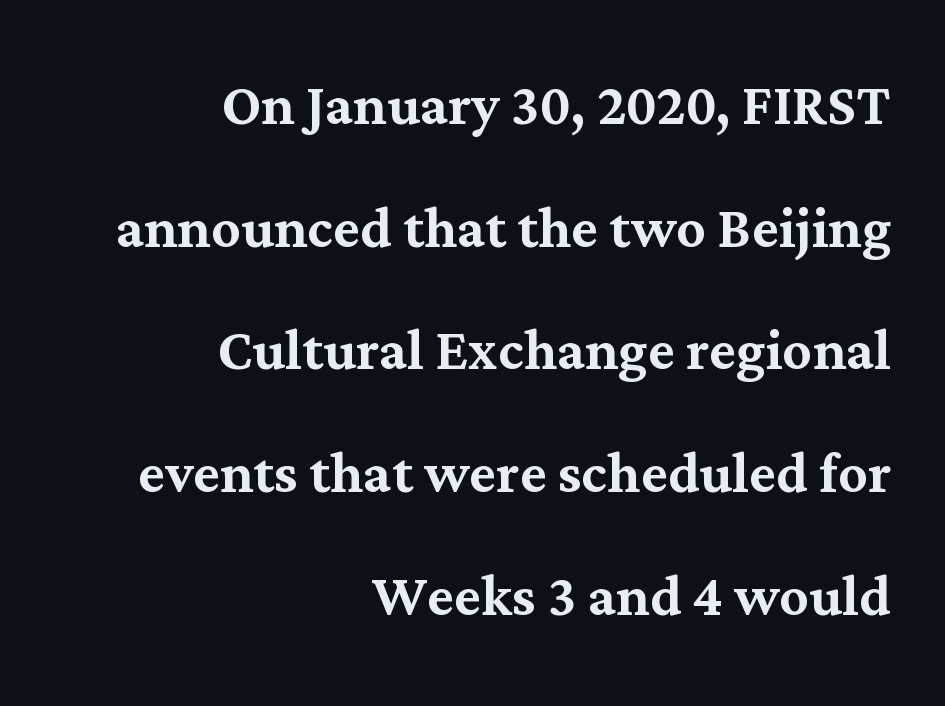
The image shows 73 px serif type, upright; set right-aligned, normal line spacing (1.68x), normal letter spacing, not underlined; medium stroke contrast and a medium x-height.
